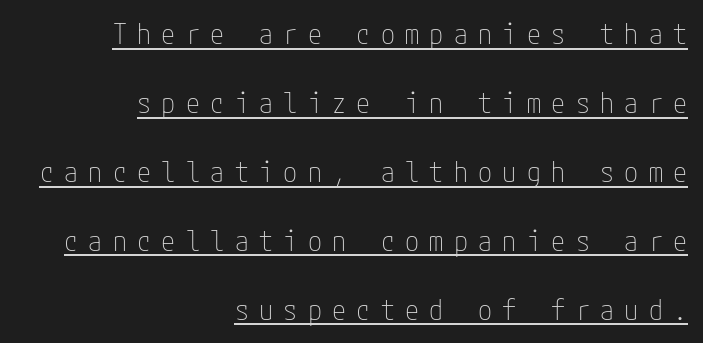
{"serif": "no", "italic": "no", "bold": "no", "weight": "thin", "width": "condensed", "stroke_contrast": "low", "x_height": "medium", "underline": "yes", "align": "right", "line_spacing": "loose", "line_spacing_ratio": 2.46, "letter_spacing": "wide", "letter_spacing_em": 0.37, "glyph_px": 28}
